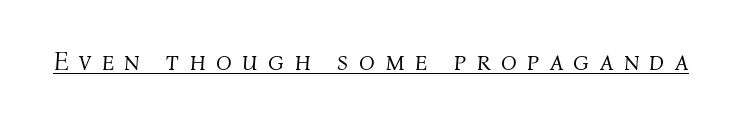
No extra ink here — the face is not bold. The lettering tilts uniformly, giving the passage an italic look. The string is rendered with underlining switched on. What stands out about the letter spacing? Its width — letters are far apart.
